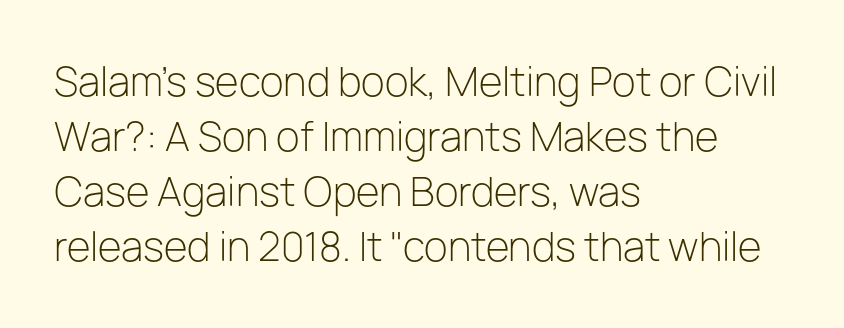
No extra ink here — the face is not bold. Visually the block forms a straight wall on the left and a jagged coastline on the right. The block of text has a typical density, with ordinary space between rows. The face used here is proportionally spaced, like ordinary book or web type.
